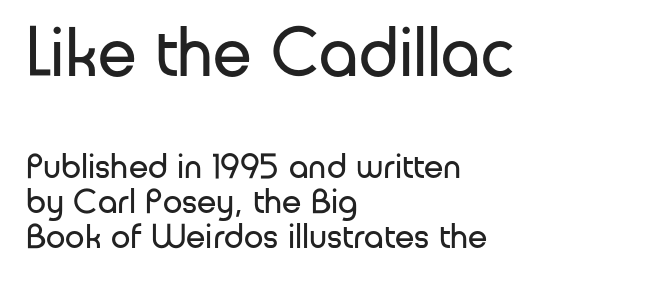
{"serif": "no", "italic": "no", "bold": "no", "weight": "regular", "width": "normal", "stroke_contrast": "low", "x_height": "medium", "monospaced": "no", "underline": "no", "align": "left", "line_spacing": "tight", "line_spacing_ratio": 1.01, "letter_spacing": "normal", "letter_spacing_em": 0.0, "larger_block": "first", "size_ratio": 2.0, "glyph_px": 70}
